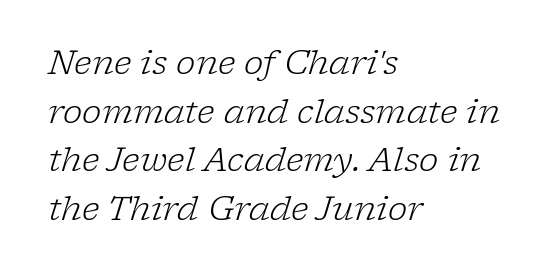
The image shows 33 px light serif type, italic (leaning right); set left-aligned, normal line spacing (1.47x), normal letter spacing, not underlined; low stroke contrast and a medium x-height.
